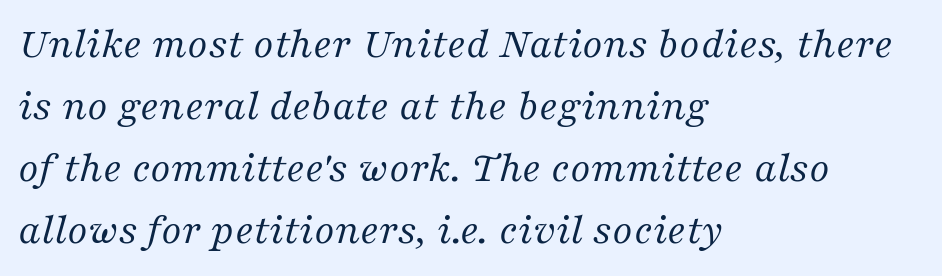
The image shows 44 px regular-weight serif type, italic (leaning right); set left-aligned, normal line spacing (1.41x), normal letter spacing, not underlined; medium stroke contrast and a medium x-height.
